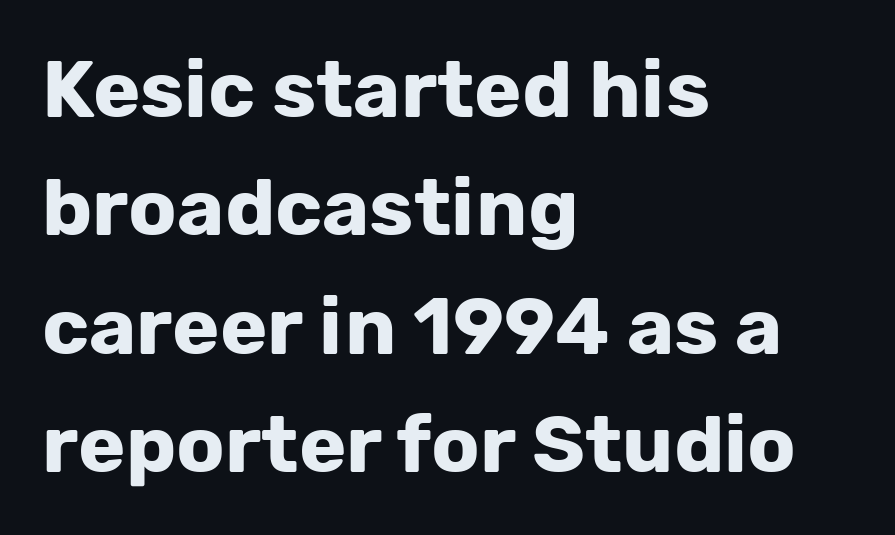
Regular leading. The foot of each line stays bare and open. No italicization has been applied; the sample stays upright. Glyph-to-glyph distance matches everyday printed text.
